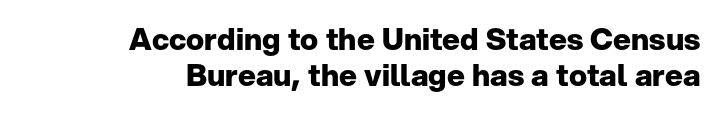
You could not count columns in this text — the font is proportionally spaced. This sample is right-justified, so line beginnings fall wherever the words allow. The passage shown is typeset with a sans-serif family. Plenty of ink on the page — the face is bold. Clear beneath every line of the passage.
